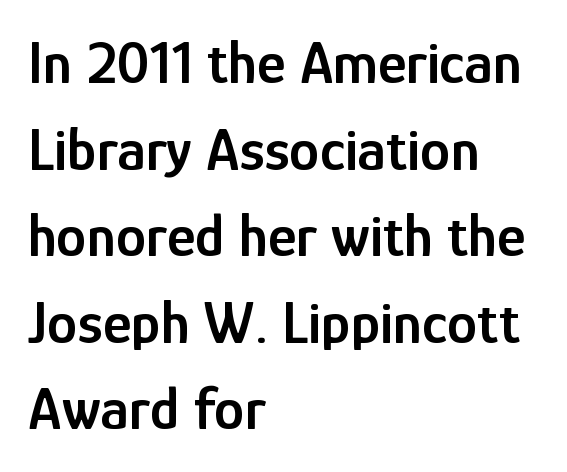
{"serif": "no", "italic": "no", "bold": "semi", "weight": "semibold", "width": "condensed", "stroke_contrast": "low", "x_height": "medium", "monospaced": "no", "underline": "no", "align": "left", "line_spacing": "normal", "line_spacing_ratio": 1.42, "letter_spacing": "normal", "letter_spacing_em": 0.0, "glyph_px": 61}
